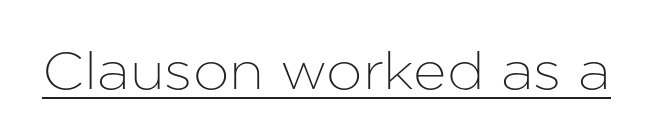
The image shows 52 px sans-serif type, upright; set normal letter spacing, underlined; low stroke contrast and a medium x-height.
